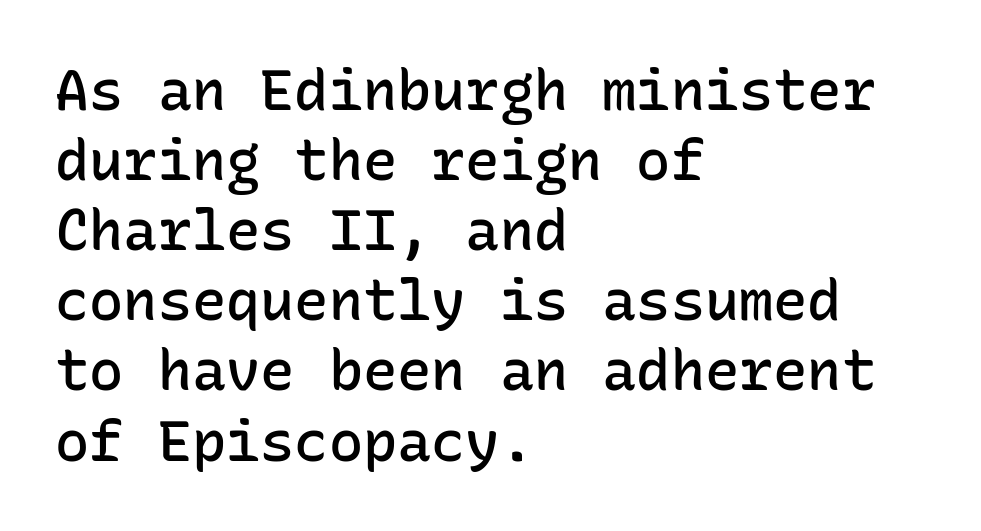
{"serif": "no", "italic": "no", "bold": "semi", "weight": "semibold", "width": "normal", "stroke_contrast": "low", "x_height": "medium", "monospaced": "yes", "underline": "no", "align": "left", "line_spacing_ratio": 1.23, "letter_spacing": "normal", "letter_spacing_em": 0.0, "glyph_px": 57}
